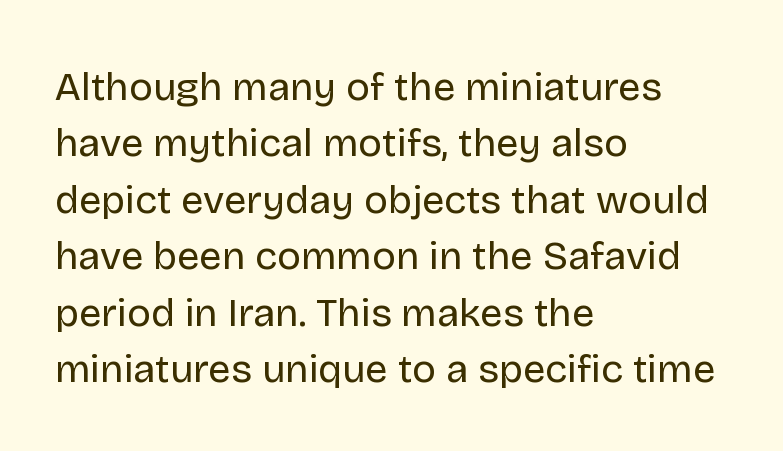
The image shows 40 px regular-weight sans-serif type, upright; set left-aligned, normal line spacing (1.41x), normal letter spacing, not underlined; low stroke contrast and a large x-height.
